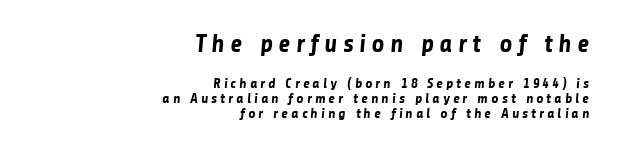
Q: Is the text bold? A: Yes.
Q: Is the text underlined? A: No.
Q: How is the paragraph aligned? A: Right-aligned.
Q: Is the spacing between letters normal or unusually wide? A: Unusually wide.
Q: Is the spacing between lines tight, normal or loose? A: Tight.
Q: Which block of text is set in a larger size, the first (top) or the second (bottom)? A: The first (top) one.
